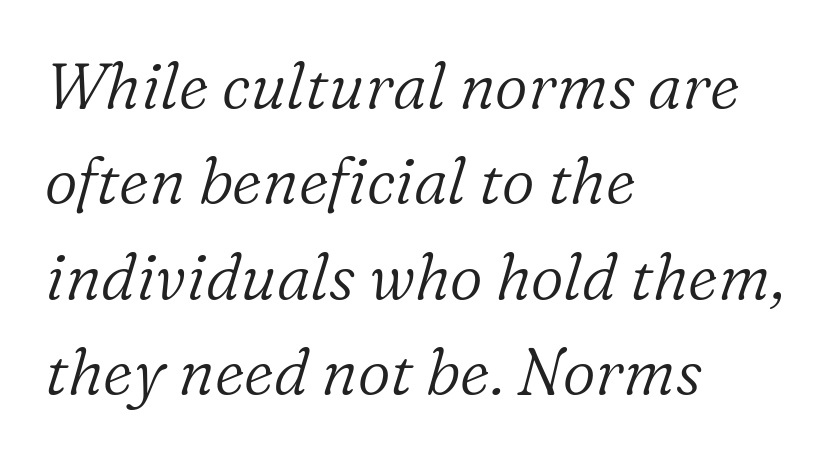
Q: Is the text bold? A: No.
Q: Is the text italic (slanted)? A: Yes, it leans right by about 16 degrees.
Q: Is the typeface a serif or a sans-serif typeface? A: Serif.
Q: Is the text underlined? A: No.
Q: How is the paragraph aligned? A: Left-aligned.
Q: Is the spacing between letters normal or unusually wide? A: Normal.
Q: Is the spacing between lines tight, normal or loose? A: Normal.
Q: Width (condensed, normal, or wide)? A: Normal.
Q: Stroke contrast? A: Low.
Q: x-height? A: Medium.
Q: Monospaced? A: No.
